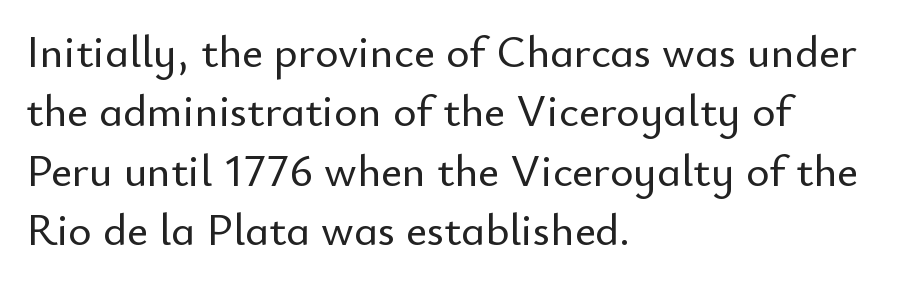
The image shows 45 px sans-serif type, upright; set left-aligned, normal line spacing (1.32x), normal letter spacing, not underlined; low stroke contrast and a small x-height.
